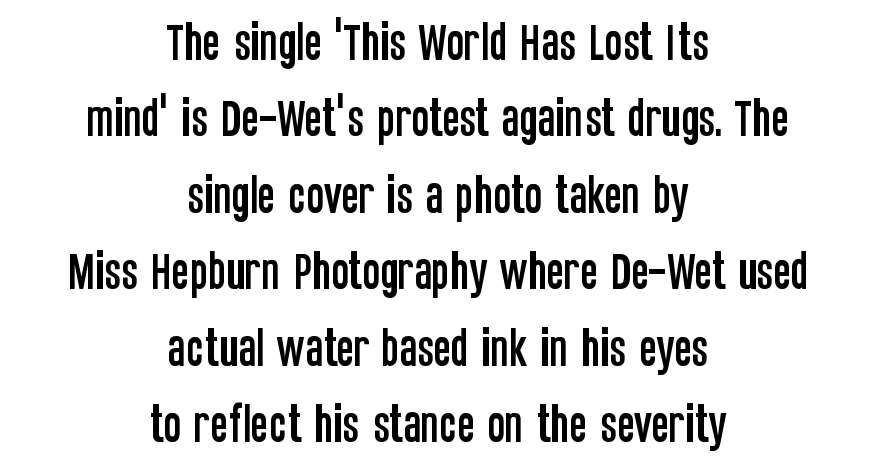
Q: Is the text italic (slanted)? A: No, it is upright.
Q: Is the typeface a serif or a sans-serif typeface? A: Sans-serif.
Q: Is the text underlined? A: No.
Q: How is the paragraph aligned? A: Centered.
Q: Is the spacing between letters normal or unusually wide? A: Normal.
Q: Width (condensed, normal, or wide)? A: Condensed.
Q: Stroke contrast? A: Low.
Q: x-height? A: Large.
Q: Monospaced? A: No.
